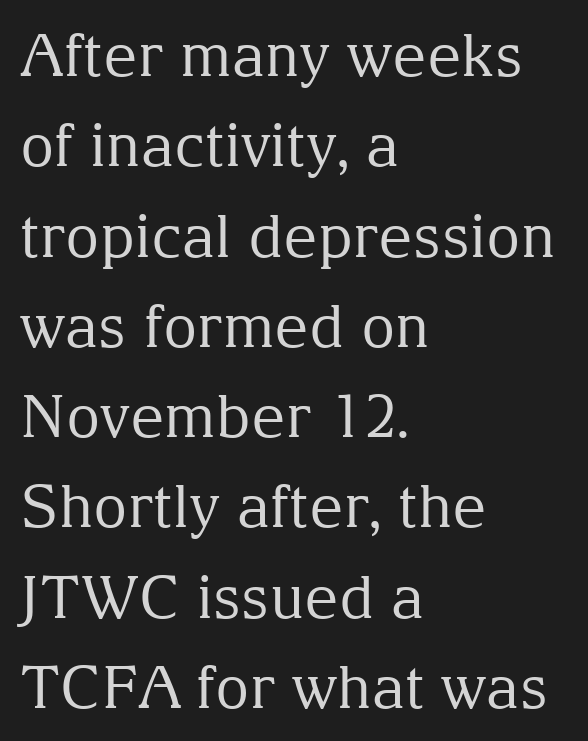
Is the stroke heavy? The answer is a plain regular-or-lighter. Tall strokes in this sample are plumb rather than angled. Reading down the block, your eye returns to a fixed left position each line. The leading is moderate, giving the passage an even texture.
